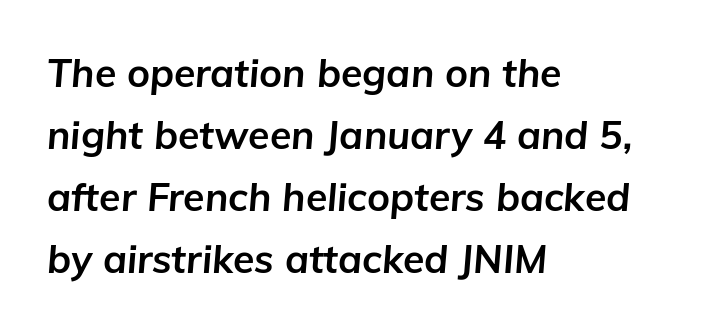
{"italic": "yes", "lean": "right", "slant_degrees": 5, "bold": "yes", "weight": "bold", "width": "normal", "stroke_contrast": "low", "x_height": "medium", "monospaced": "no", "underline": "no", "align": "left", "line_spacing": "normal", "line_spacing_ratio": 1.59, "letter_spacing": "normal", "letter_spacing_em": 0.0, "glyph_px": 39}
